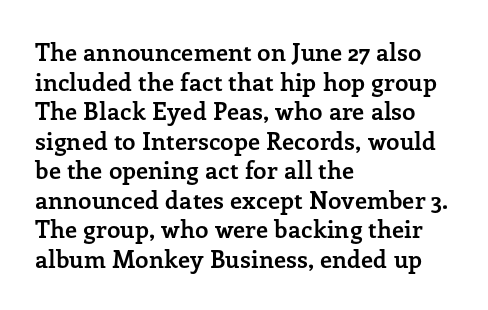
Q: Is the text bold? A: Yes.
Q: Is the text italic (slanted)? A: No, it is upright.
Q: Is the text underlined? A: No.
Q: How is the paragraph aligned? A: Left-aligned.
Q: Is the spacing between letters normal or unusually wide? A: Normal.
